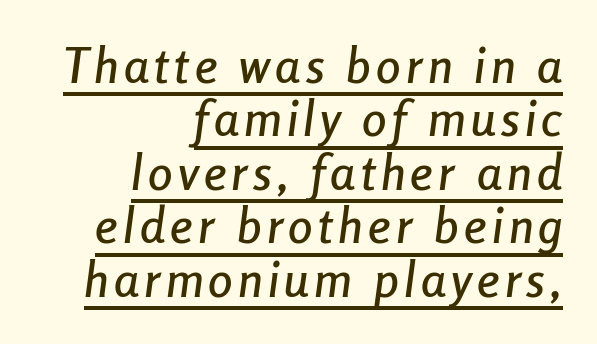
Q: Is the text italic (slanted)? A: Yes, it leans right by about 8 degrees.
Q: Is the text underlined? A: Yes.
Q: How is the paragraph aligned? A: Right-aligned.
Q: Is the spacing between lines tight, normal or loose? A: Tight.
Q: Width (condensed, normal, or wide)? A: Condensed.
Q: Stroke contrast? A: Low.
Q: x-height? A: Medium.
Q: Monospaced? A: No.
